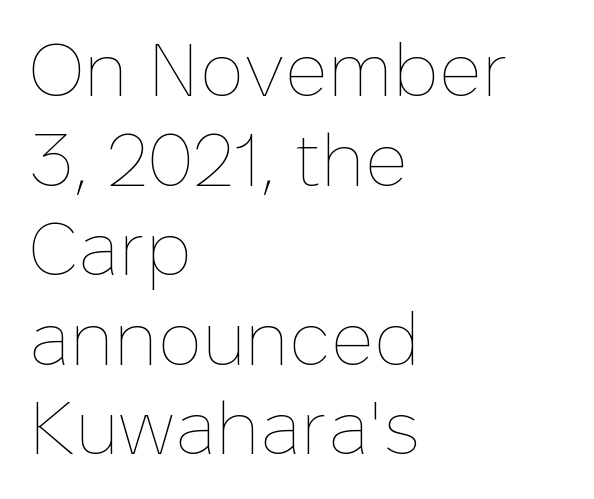
The letters stand straight up with perfectly vertical stems. Proportional: the letters do not fall into vertical columns. This is not heavy type; no bold has been used. The compositor pushed each line to the left boundary. Compared with typical body copy, the letter spacing here is the same.
